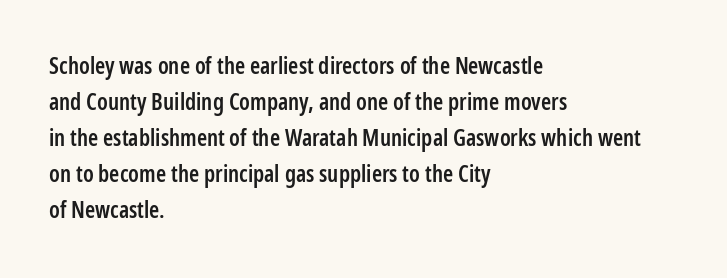
Q: Is the text bold? A: Semi-bold.
Q: Is the text italic (slanted)? A: No, it is upright.
Q: Is the text underlined? A: No.
Q: How is the paragraph aligned? A: Left-aligned.
Q: Is the spacing between letters normal or unusually wide? A: Normal.
Q: Is the spacing between lines tight, normal or loose? A: Normal.
